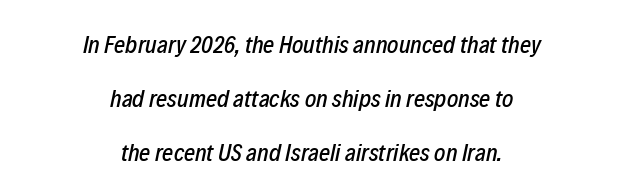
Neither beginnings nor endings align; midpoints do. The words here are not underlined. Nobody touched the tracking dial on this one. Slanted lettering throughout.
